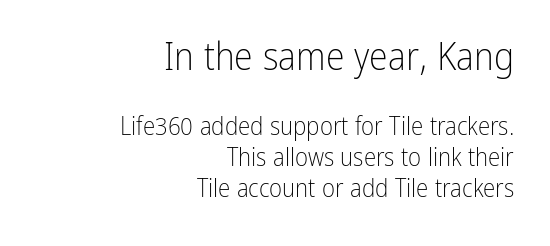
The image shows 38 px light, condensed sans-serif type, upright; set right-aligned, line spacing 1.23x, normal letter spacing, not underlined; the first (top) block is 1.52x larger; low stroke contrast and a medium x-height.
